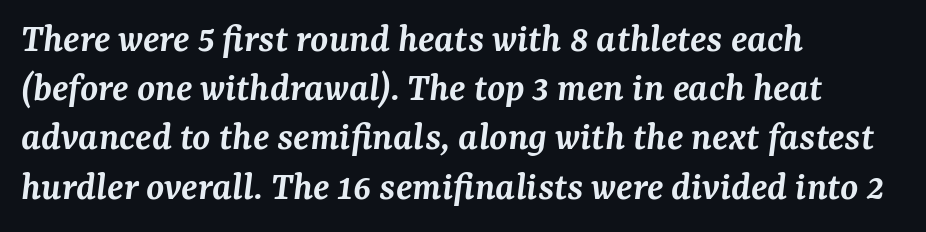
Q: Is the text bold? A: Semi-bold.
Q: Is the text italic (slanted)? A: Yes, it leans right by about 7 degrees.
Q: Is the typeface a serif or a sans-serif typeface? A: Serif.
Q: Is the text underlined? A: No.
Q: How is the paragraph aligned? A: Left-aligned.
Q: Is the spacing between letters normal or unusually wide? A: Normal.
Q: Width (condensed, normal, or wide)? A: Normal.
Q: Stroke contrast? A: Medium.
Q: x-height? A: Medium.
Q: Monospaced? A: No.
